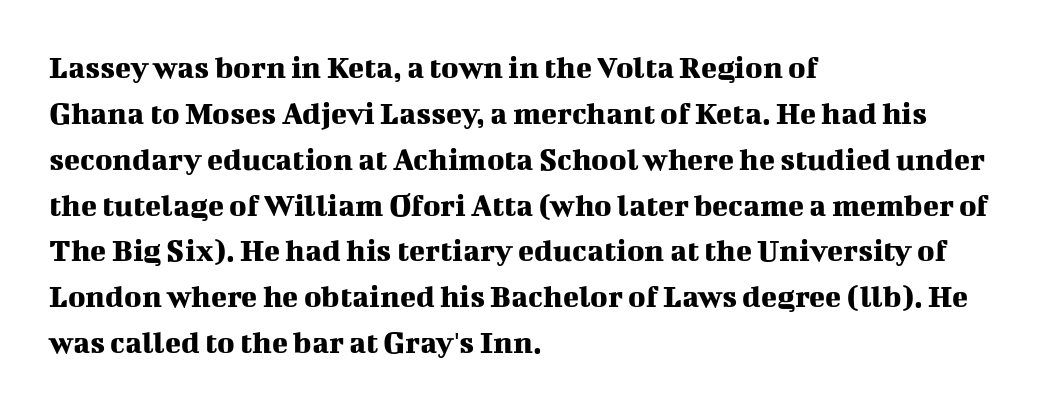
{"serif": "yes", "italic": "no", "width": "normal", "stroke_contrast": "medium", "x_height": "medium", "monospaced": "no", "underline": "no", "align": "left", "line_spacing": "normal", "line_spacing_ratio": 1.39, "letter_spacing": "normal", "letter_spacing_em": 0.0, "glyph_px": 33}
